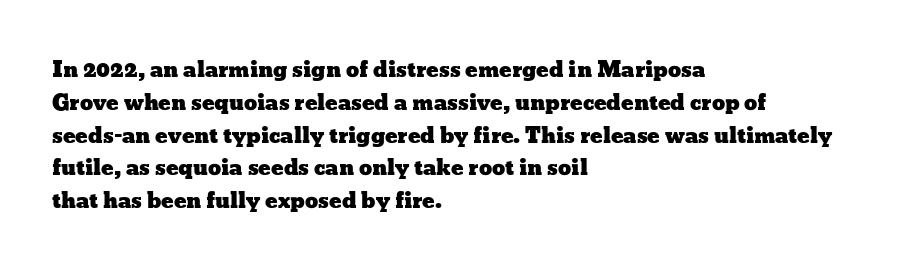
{"italic": "no", "underline": "no", "align": "left", "line_spacing": "normal", "line_spacing_ratio": 1.56, "letter_spacing": "normal", "letter_spacing_em": 0.0, "glyph_px": 21}
